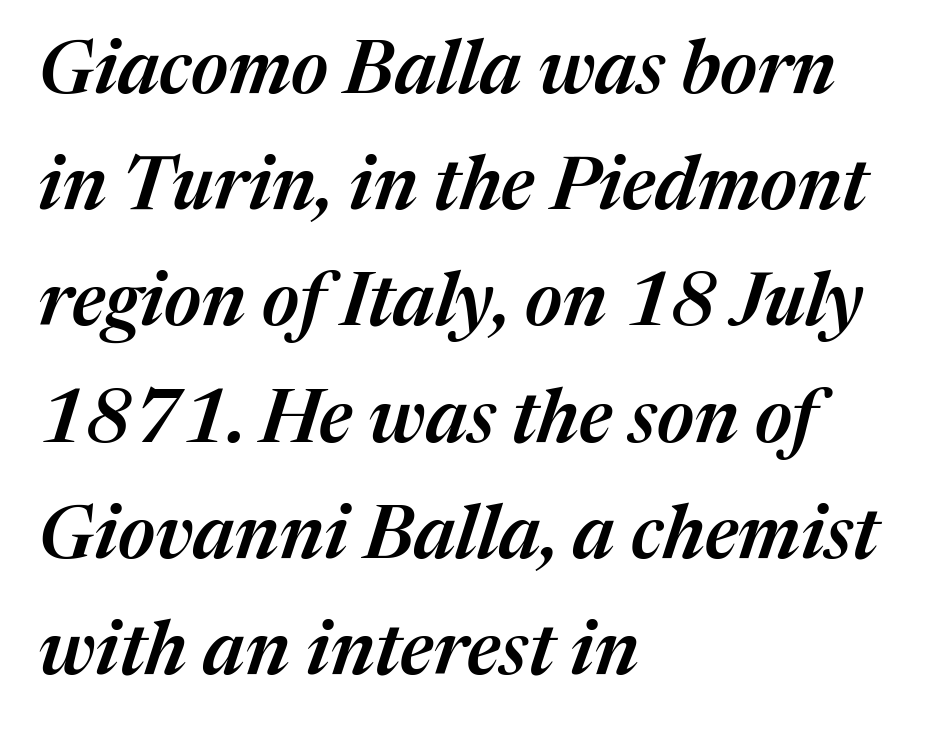
{"italic": "yes", "lean": "right", "slant_degrees": 17, "bold": "semi", "weight": "semibold", "width": "normal", "stroke_contrast": "medium", "x_height": "medium", "monospaced": "no", "underline": "no", "align": "left", "line_spacing": "normal", "line_spacing_ratio": 1.57, "letter_spacing": "normal", "letter_spacing_em": 0.0, "glyph_px": 74}
